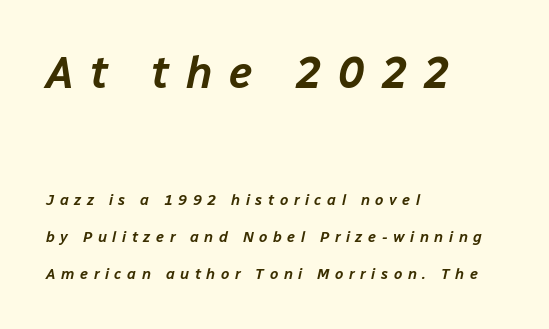
Q: Is the text italic (slanted)? A: Yes, it leans right by about 12 degrees.
Q: Is the text underlined? A: No.
Q: How is the paragraph aligned? A: Left-aligned.
Q: Is the spacing between letters normal or unusually wide? A: Unusually wide.
Q: Is the spacing between lines tight, normal or loose? A: Loose.
Q: Which block of text is set in a larger size, the first (top) or the second (bottom)? A: The first (top) one.
Q: Width (condensed, normal, or wide)? A: Normal.
Q: Stroke contrast? A: Low.
Q: x-height? A: Medium.
Q: Monospaced? A: No.
